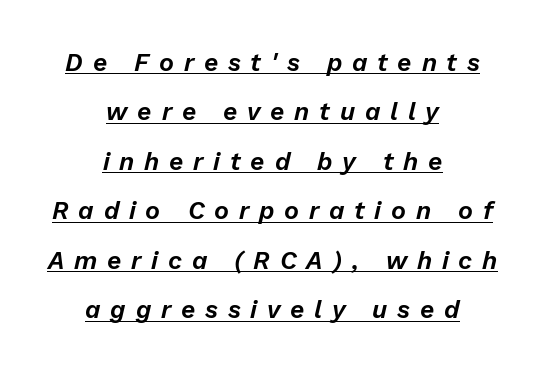
The image shows 25 px text type, italic (leaning right); set centered, loose line spacing (1.98x), unusually wide letter spacing (+0.39 em), underlined.
